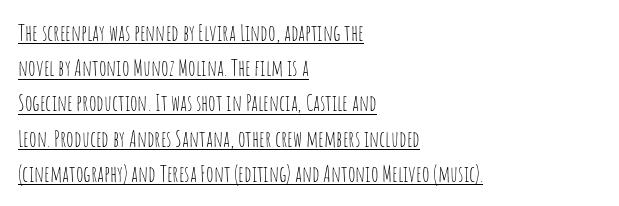
Q: Is the text bold? A: No.
Q: Is the text italic (slanted)? A: No, it is upright.
Q: Is the text underlined? A: Yes.
Q: How is the paragraph aligned? A: Left-aligned.
Q: Is the spacing between letters normal or unusually wide? A: Normal.
Q: Is the spacing between lines tight, normal or loose? A: Normal.
